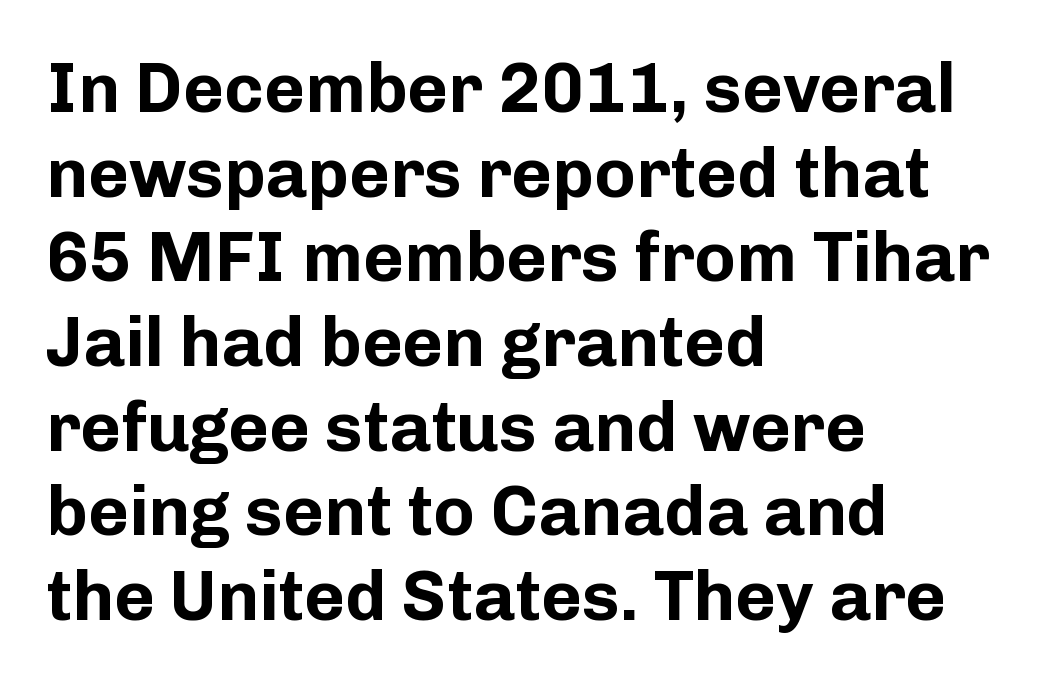
The image shows 70 px bold sans-serif type, upright; set left-aligned, line spacing 1.21x, normal letter spacing, not underlined; low stroke contrast and a medium x-height.
